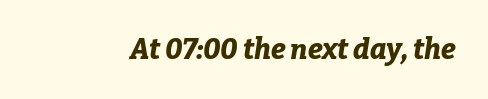
Only glyphs here, with clear space below each row. Tall strokes in this sample are angled rather than plumb. The face used here is rendered with its standard letterfit. This sample has the flowing, uneven cadence of proportional lettering.
